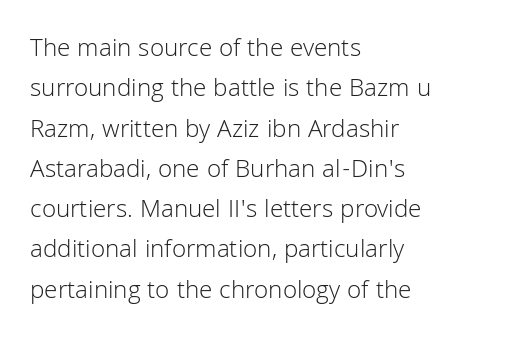
The image shows 26 px text type, upright; set left-aligned, normal line spacing (1.55x), normal letter spacing, not underlined.
